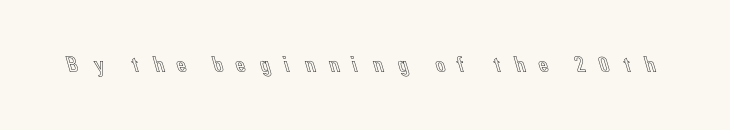
Display-style spreading of the glyphs; the letterfit is very open. Descenders hang freely into open space.
